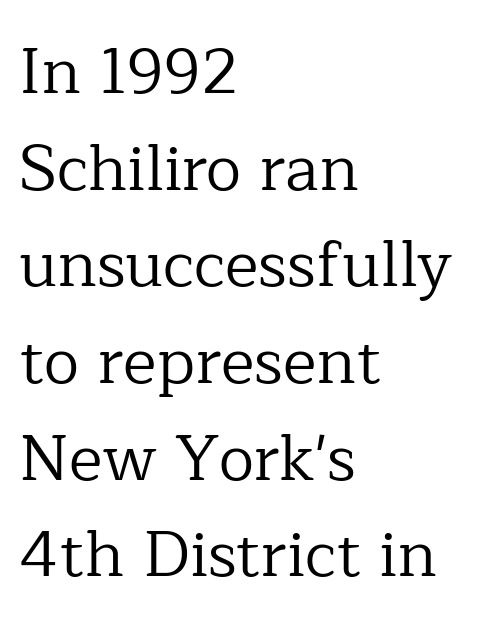
Q: Is the text bold? A: No.
Q: Is the text italic (slanted)? A: No, it is upright.
Q: Is the typeface a serif or a sans-serif typeface? A: Serif.
Q: Is the text underlined? A: No.
Q: How is the paragraph aligned? A: Left-aligned.
Q: Is the spacing between letters normal or unusually wide? A: Normal.
Q: Is the spacing between lines tight, normal or loose? A: Normal.
Q: Width (condensed, normal, or wide)? A: Normal.
Q: Stroke contrast? A: Low.
Q: x-height? A: Medium.
Q: Monospaced? A: No.
